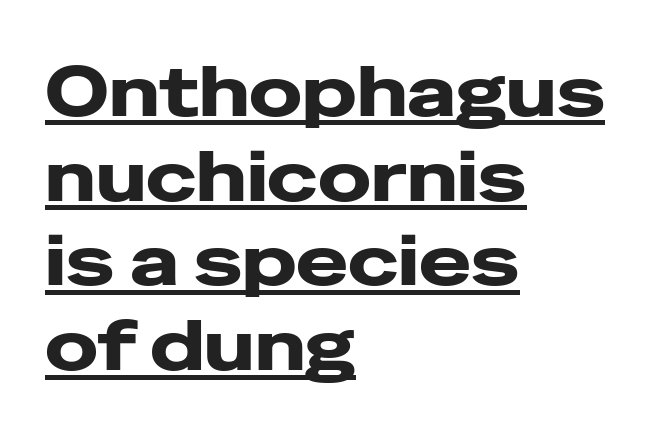
This is heavy type, rendered in bold. Horizontally, the lines are justified to the leading edge only. Do the characters align in a grid? No, the font is proportional. The rendered words wear a rule along their underside. Tracking here is standard; glyphs follow each other at the usual distance.
